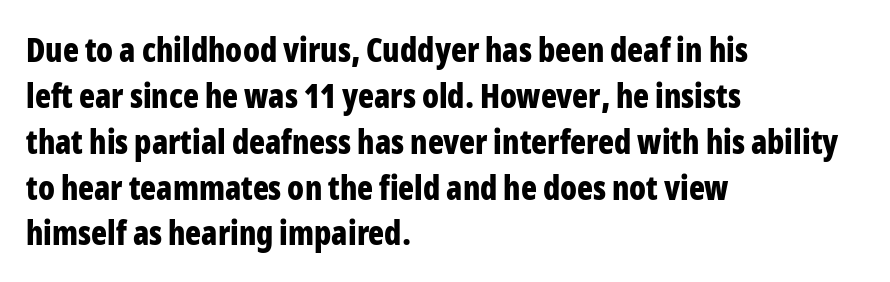
The text block is weighted toward the left margin, trailing off unevenly rightward. You could not count columns in this text — the font is proportionally spaced. Serifs: no, the terminals of the letterforms are clean. This sample uses an upright cut, with every glyph sitting square on the baseline. Bold? Absolutely — the strokes are thick and heavy.
